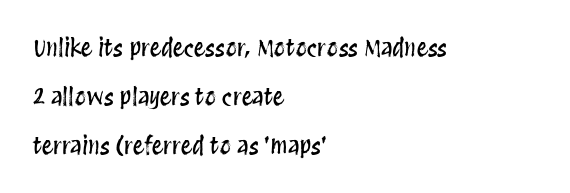
{"italic": "no", "underline": "no", "align": "left", "line_spacing": "loose", "line_spacing_ratio": 2.13, "letter_spacing": "normal", "letter_spacing_em": 0.0, "glyph_px": 23}
